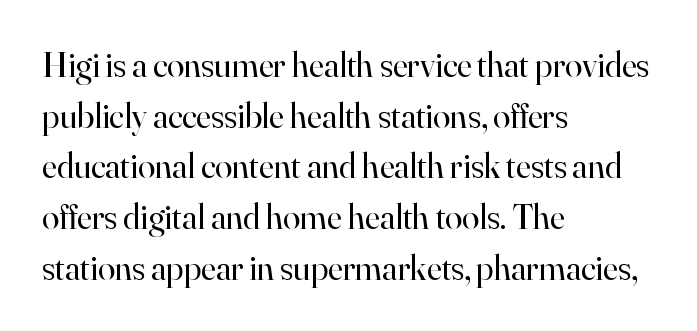
The passage shown is typeset with a serif family. Underlining? Definitely not there. Is this a heavy cut? Hardly; it is regular or lighter. Nothing unusual about the tracking: characters are spaced as the font intends. The passage shown is typed in a proportional face where columns would drift.
